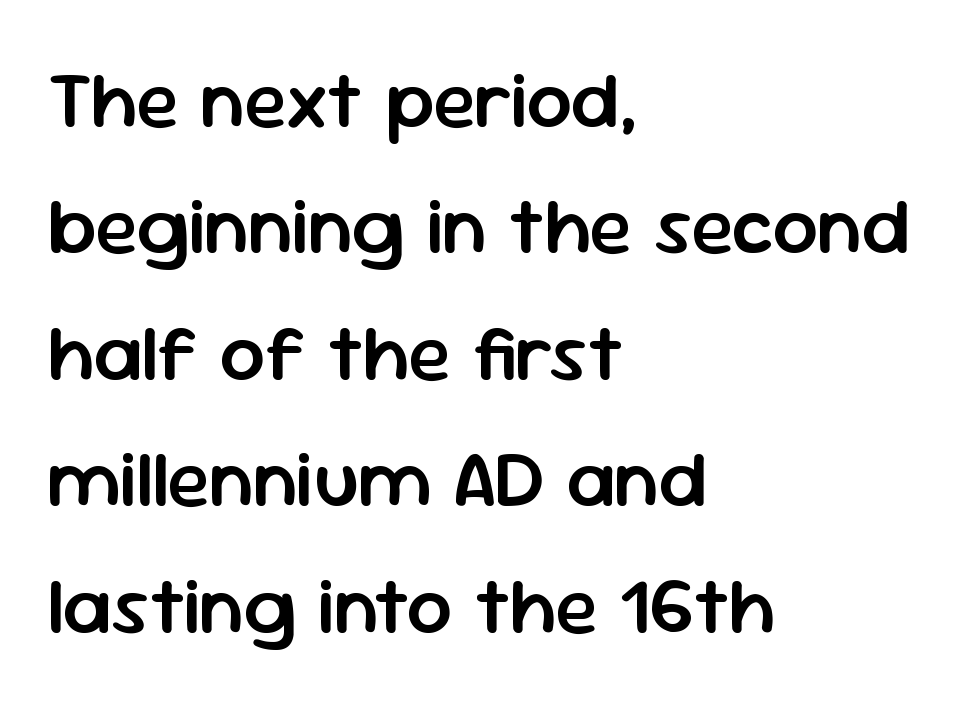
Q: Is the text bold? A: Semi-bold.
Q: Is the text italic (slanted)? A: No, it is upright.
Q: Is the typeface a serif or a sans-serif typeface? A: Sans-serif.
Q: Is the text underlined? A: No.
Q: How is the paragraph aligned? A: Left-aligned.
Q: Is the spacing between letters normal or unusually wide? A: Normal.
Q: Is the spacing between lines tight, normal or loose? A: Normal.
Q: Width (condensed, normal, or wide)? A: Normal.
Q: Stroke contrast? A: Low.
Q: x-height? A: Medium.
Q: Monospaced? A: No.
